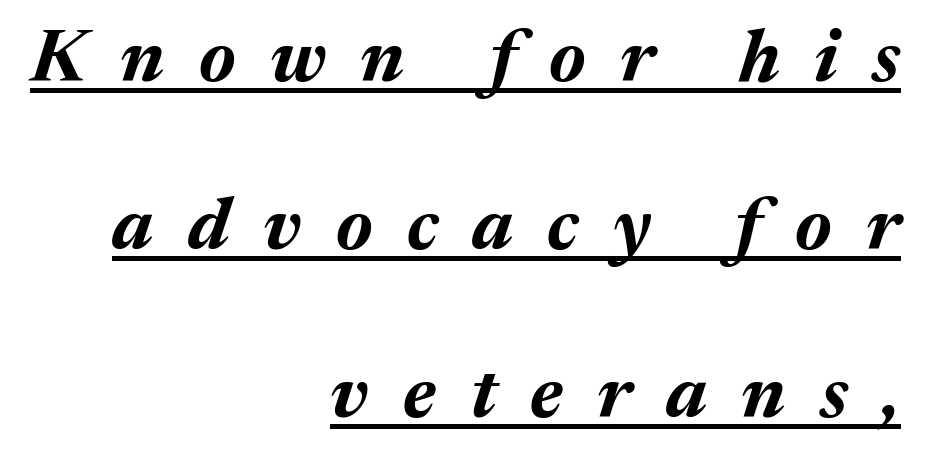
{"italic": "yes", "lean": "right", "slant_degrees": 17, "bold": "yes", "weight": "bold", "width": "normal", "stroke_contrast": "medium", "x_height": "medium", "monospaced": "no", "underline": "yes", "align": "right", "line_spacing": "loose", "line_spacing_ratio": 2.3, "letter_spacing": "wide", "letter_spacing_em": 0.47, "glyph_px": 73}
